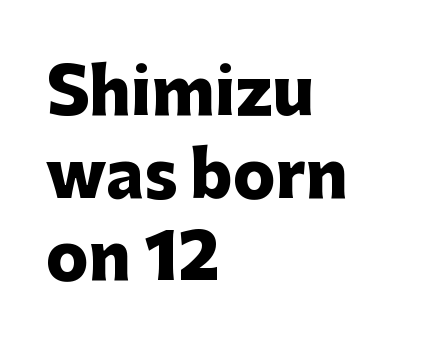
The image shows 63 px heavy sans-serif type, upright; set left-aligned, normal line spacing (1.31x), normal letter spacing, not underlined; low stroke contrast and a medium x-height.
